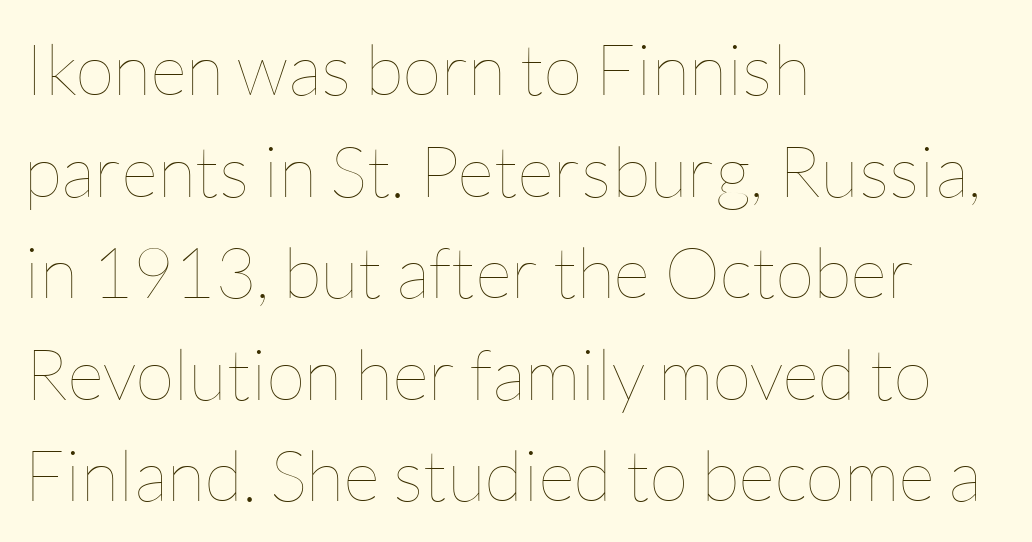
{"italic": "no", "bold": "no", "weight": "thin", "width": "normal", "stroke_contrast": "low", "x_height": "medium", "monospaced": "no", "underline": "no", "align": "left", "line_spacing": "normal", "line_spacing_ratio": 1.43, "letter_spacing": "normal", "letter_spacing_em": 0.0, "glyph_px": 71}
